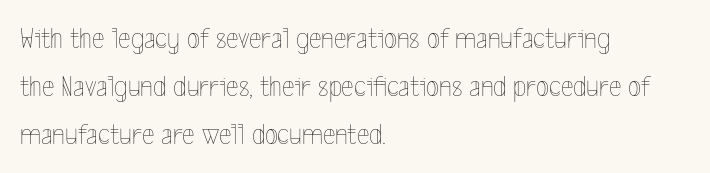
Q: Is the text bold? A: No.
Q: Is the text italic (slanted)? A: No, it is upright.
Q: Is the text underlined? A: No.
Q: How is the paragraph aligned? A: Left-aligned.
Q: Is the spacing between letters normal or unusually wide? A: Normal.
Q: Is the spacing between lines tight, normal or loose? A: Normal.
Q: Width (condensed, normal, or wide)? A: Condensed.
Q: x-height? A: Medium.
Q: Monospaced? A: No.
